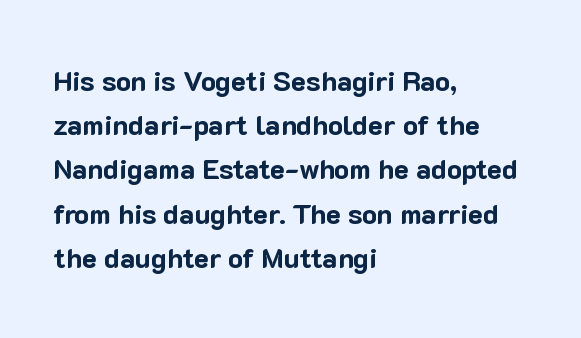
Q: Is the text bold? A: Yes.
Q: Is the text italic (slanted)? A: No, it is upright.
Q: Is the typeface a serif or a sans-serif typeface? A: Sans-serif.
Q: Is the text underlined? A: No.
Q: How is the paragraph aligned? A: Left-aligned.
Q: Is the spacing between letters normal or unusually wide? A: Normal.
Q: Is the spacing between lines tight, normal or loose? A: Normal.
Q: Width (condensed, normal, or wide)? A: Normal.
Q: Stroke contrast? A: Low.
Q: x-height? A: Medium.
Q: Monospaced? A: No.
